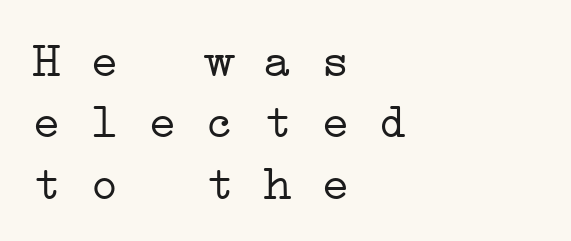
Q: Is the text bold? A: No.
Q: Is the typeface a serif or a sans-serif typeface? A: Serif.
Q: Is the text underlined? A: No.
Q: How is the paragraph aligned? A: Left-aligned.
Q: Is the spacing between letters normal or unusually wide? A: Normal.
Q: Is the spacing between lines tight, normal or loose? A: Normal.
Q: Width (condensed, normal, or wide)? A: Wide.
Q: Stroke contrast? A: Low.
Q: x-height? A: Medium.
Q: Monospaced? A: Yes.
